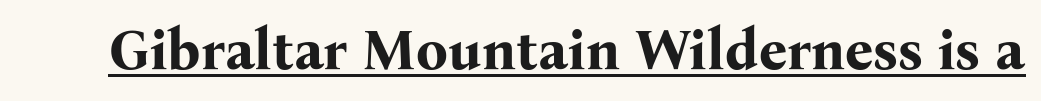
Q: Is the text bold? A: Yes.
Q: Is the text italic (slanted)? A: No, it is upright.
Q: Is the typeface a serif or a sans-serif typeface? A: Serif.
Q: Is the text underlined? A: Yes.
Q: Is the spacing between letters normal or unusually wide? A: Normal.
Q: Width (condensed, normal, or wide)? A: Normal.
Q: Stroke contrast? A: Medium.
Q: x-height? A: Medium.
Q: Monospaced? A: No.
